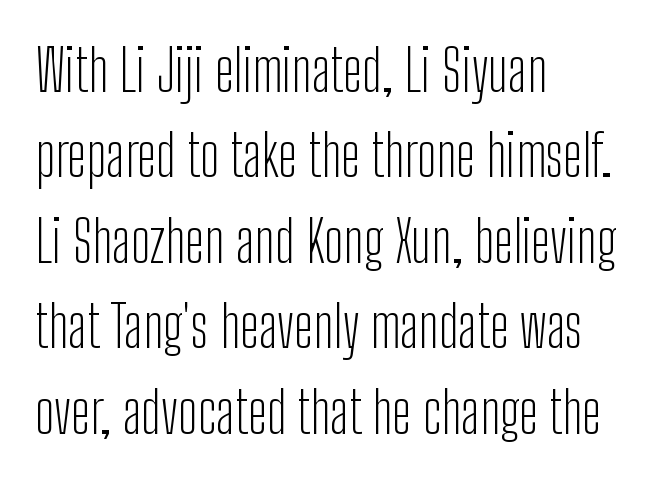
The image shows 57 px light, condensed sans-serif type, upright; set left-aligned, normal line spacing (1.5x), normal letter spacing, not underlined; low stroke contrast and a medium x-height.
